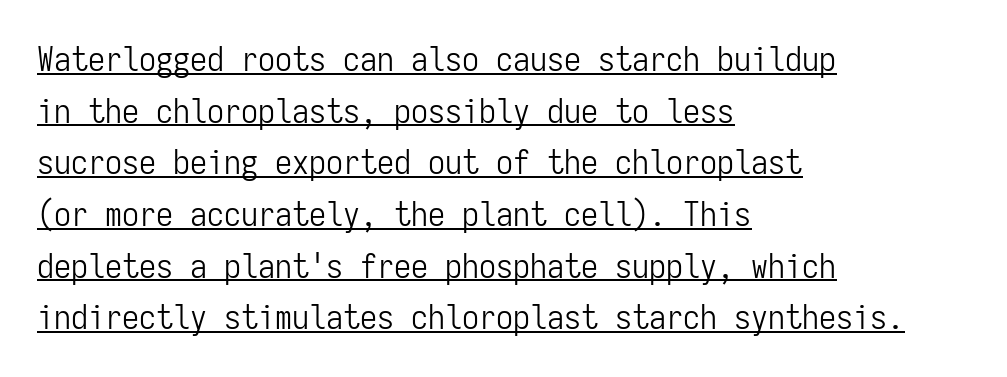
Q: Is the text bold? A: No.
Q: Is the text italic (slanted)? A: No, it is upright.
Q: Is the typeface a serif or a sans-serif typeface? A: Sans-serif.
Q: Is the text underlined? A: Yes.
Q: How is the paragraph aligned? A: Left-aligned.
Q: Is the spacing between letters normal or unusually wide? A: Normal.
Q: Is the spacing between lines tight, normal or loose? A: Normal.
Q: Width (condensed, normal, or wide)? A: Condensed.
Q: Stroke contrast? A: Low.
Q: x-height? A: Medium.
Q: Monospaced? A: Yes.
